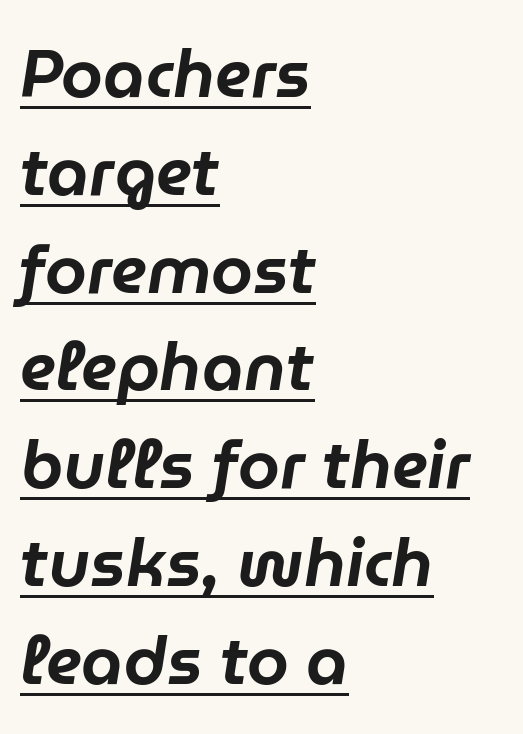
The image shows 67 px text type, italic (leaning right); set left-aligned, normal line spacing (1.46x), normal letter spacing, underlined; low stroke contrast and a medium x-height.
